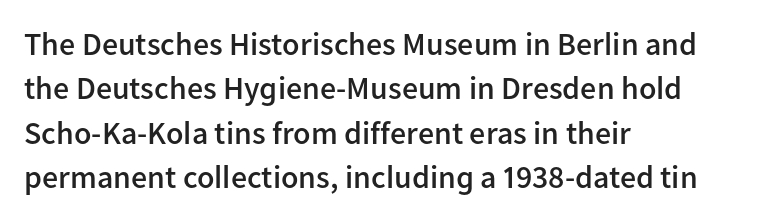
{"serif": "no", "italic": "no", "bold": "semi", "weight": "semibold", "width": "normal", "stroke_contrast": "low", "x_height": "medium", "monospaced": "no", "underline": "no", "align": "left", "line_spacing": "normal", "line_spacing_ratio": 1.39, "letter_spacing": "normal", "letter_spacing_em": 0.0, "glyph_px": 32}
